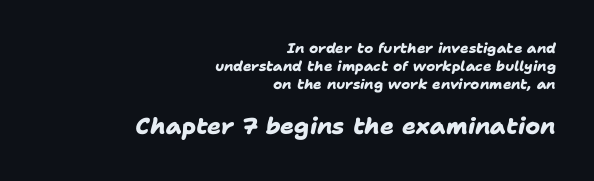
{"bold": "yes", "underline": "no", "align": "right", "line_spacing": "normal", "line_spacing_ratio": 1.28, "letter_spacing": "normal", "letter_spacing_em": 0.0, "larger_block": "second", "size_ratio": 1.64, "glyph_px": 23}
